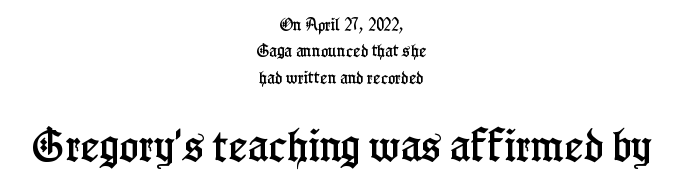
Q: Is the text italic (slanted)? A: No, it is upright.
Q: Is the typeface a serif or a sans-serif typeface? A: Serif.
Q: Is the text underlined? A: No.
Q: How is the paragraph aligned? A: Centered.
Q: Is the spacing between letters normal or unusually wide? A: Normal.
Q: Which block of text is set in a larger size, the first (top) or the second (bottom)? A: The second (bottom) one.
Q: Width (condensed, normal, or wide)? A: Condensed.
Q: Stroke contrast? A: Low.
Q: x-height? A: Medium.
Q: Monospaced? A: No.
